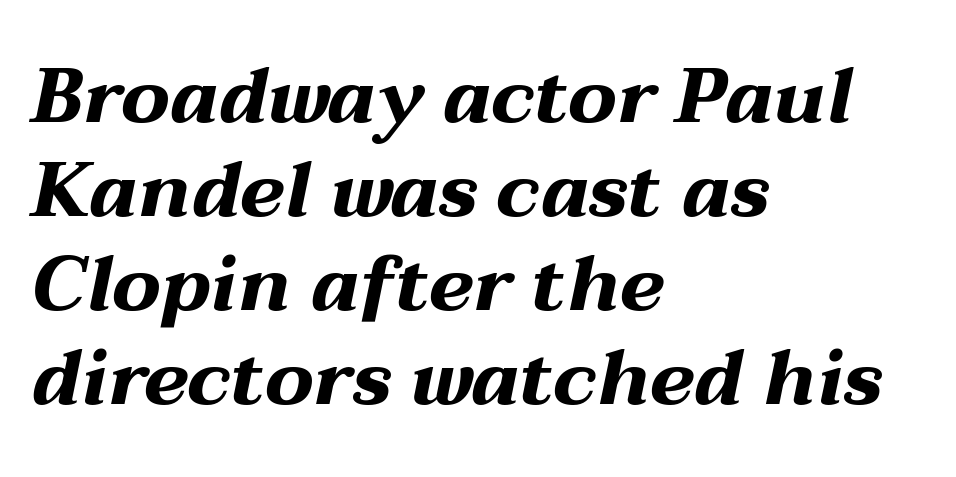
{"italic": "yes", "lean": "right", "slant_degrees": 12, "bold": "yes", "weight": "bold", "width": "wide", "stroke_contrast": "medium", "x_height": "medium", "monospaced": "no", "underline": "no", "align": "left", "line_spacing_ratio": 1.22, "letter_spacing": "normal", "letter_spacing_em": 0.0, "glyph_px": 77}
